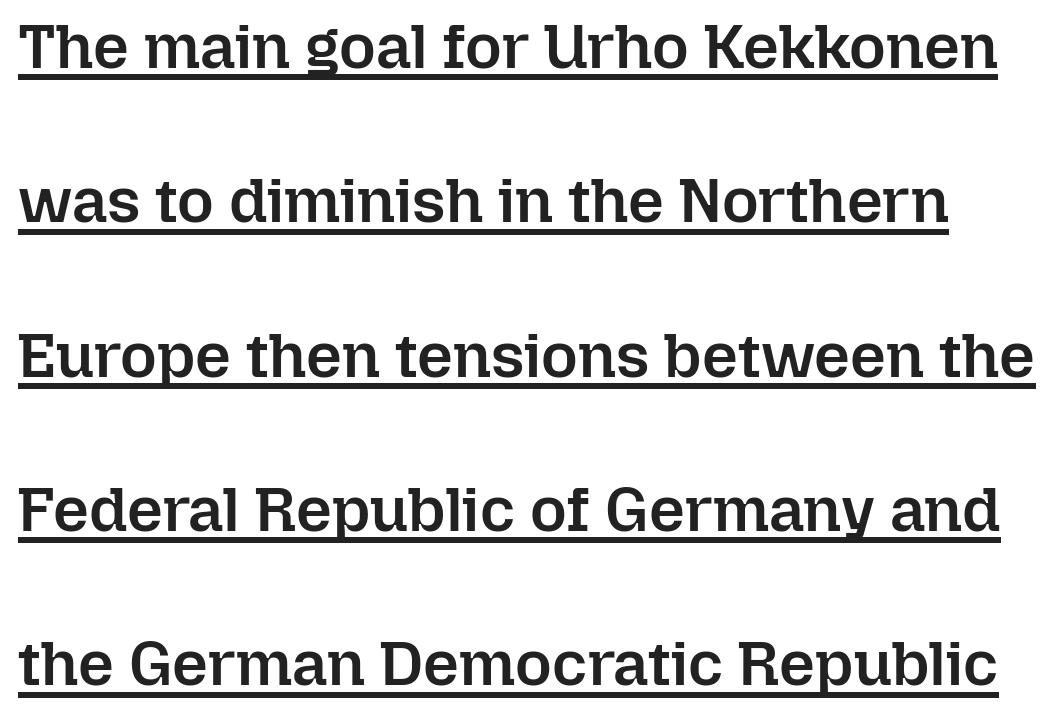
Think of a printed novel: that variable character pitch is what you see here. Heft: intermediate — a semibold. Rendered with straight, roman letterforms. Default kerning and tracking; the words read as compact shapes.
